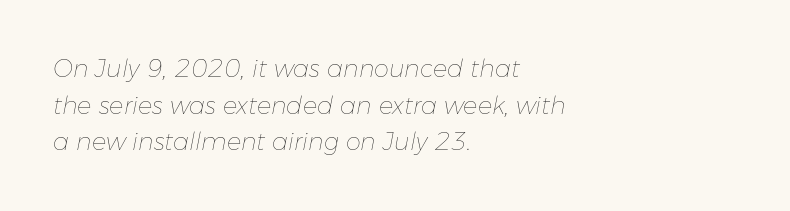
{"italic": "yes", "lean": "right", "slant_degrees": 11, "bold": "no", "underline": "no", "align": "left", "line_spacing": "normal", "line_spacing_ratio": 1.53, "letter_spacing": "normal", "letter_spacing_em": 0.0, "glyph_px": 24}
